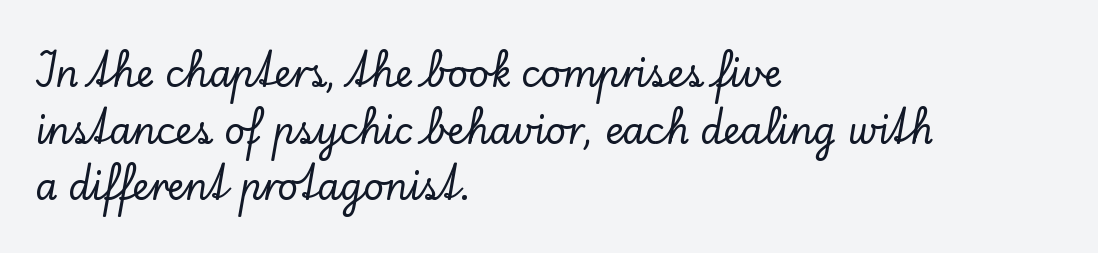
The image shows 36 px serif type; set left-aligned, normal line spacing (1.57x), normal letter spacing, not underlined; low stroke contrast and a small x-height.
